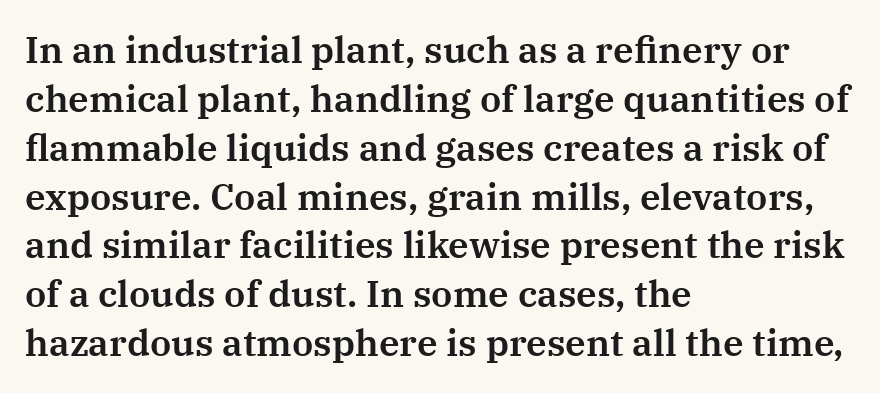
Q: Is the text italic (slanted)? A: No, it is upright.
Q: Is the typeface a serif or a sans-serif typeface? A: Serif.
Q: Is the text underlined? A: No.
Q: How is the paragraph aligned? A: Left-aligned.
Q: Is the spacing between letters normal or unusually wide? A: Normal.
Q: Is the spacing between lines tight, normal or loose? A: Normal.
Q: Width (condensed, normal, or wide)? A: Normal.
Q: Stroke contrast? A: Medium.
Q: x-height? A: Medium.
Q: Monospaced? A: No.
